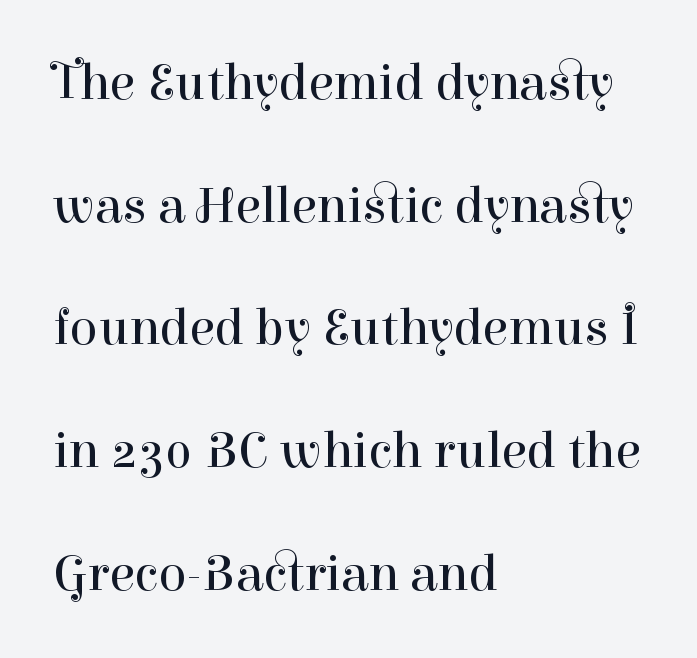
{"serif": "yes", "italic": "no", "bold": "no", "weight": "regular", "width": "normal", "stroke_contrast": "high", "x_height": "medium", "monospaced": "no", "underline": "no", "align": "left", "line_spacing": "loose", "line_spacing_ratio": 2.36, "letter_spacing": "normal", "letter_spacing_em": 0.0, "glyph_px": 52}
